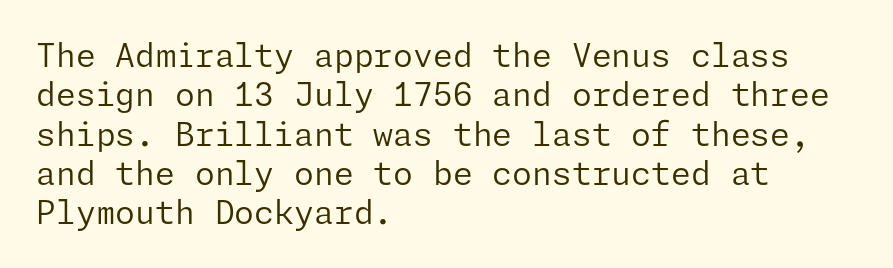
Q: Is the text bold? A: No.
Q: Is the text italic (slanted)? A: No, it is upright.
Q: Is the typeface a serif or a sans-serif typeface? A: Sans-serif.
Q: Is the text underlined? A: No.
Q: How is the paragraph aligned? A: Left-aligned.
Q: Is the spacing between letters normal or unusually wide? A: Normal.
Q: Width (condensed, normal, or wide)? A: Normal.
Q: Stroke contrast? A: Low.
Q: x-height? A: Medium.
